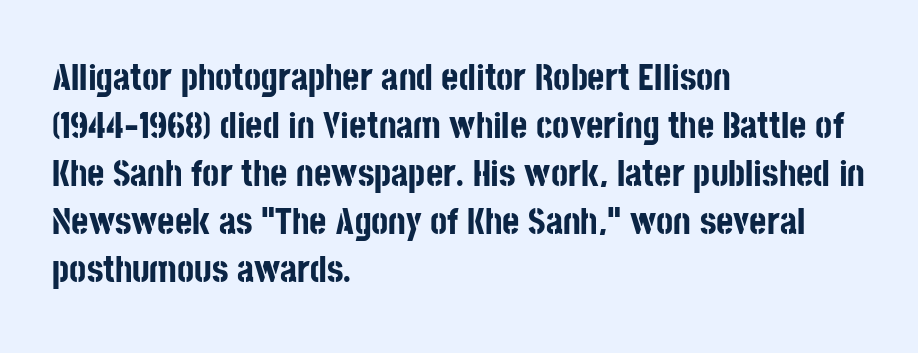
Q: Is the text bold? A: Yes.
Q: Is the text italic (slanted)? A: No, it is upright.
Q: Is the typeface a serif or a sans-serif typeface? A: Sans-serif.
Q: Is the text underlined? A: No.
Q: How is the paragraph aligned? A: Left-aligned.
Q: Is the spacing between letters normal or unusually wide? A: Normal.
Q: Is the spacing between lines tight, normal or loose? A: Normal.
Q: Width (condensed, normal, or wide)? A: Condensed.
Q: Stroke contrast? A: Low.
Q: x-height? A: Large.
Q: Monospaced? A: No.
